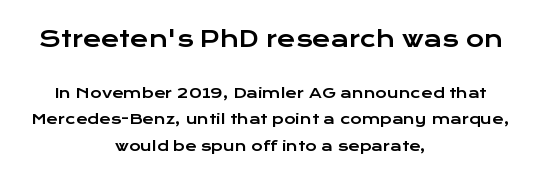
The image shows 22 px text type, upright; set centered, line spacing 1.88x, normal letter spacing, not underlined; the first (top) block is 1.57x larger.
